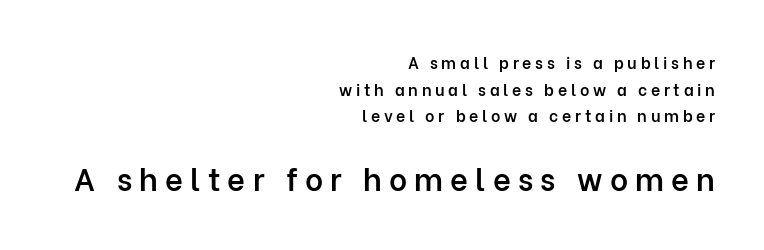
The rendering shows plain stroke endings on the letterforms — a sans-serif design. On the weight axis this lands at semibold, roughly 600. Note the varied advance widths — an 'i' is clearly narrower than an 'm'. Beneath every word, the page is bare.
